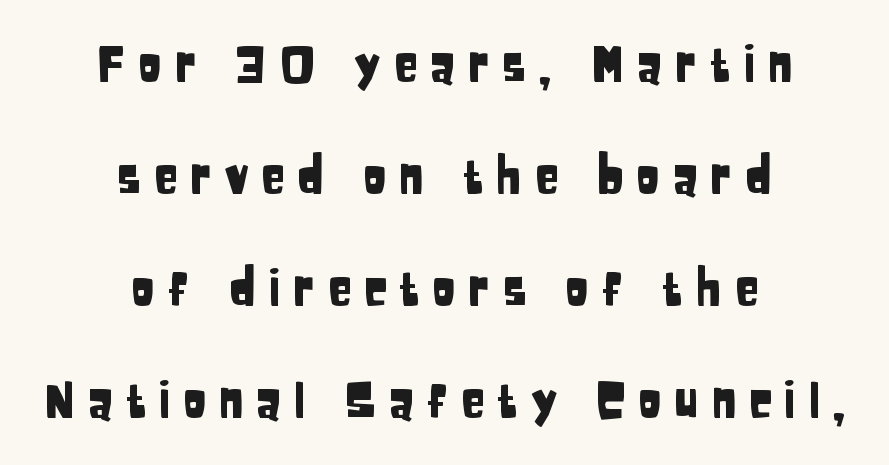
Caption: multi-line text, centered on the measure. Spacing between characters has been opened up far beyond the box default. The face used here is proportionally spaced, like ordinary book or web type. It's the straight-up-and-down kind of type.
